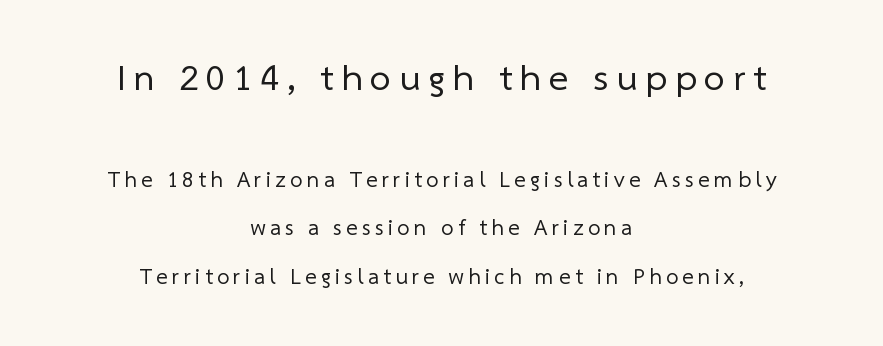
Q: Is the text bold? A: No.
Q: Is the typeface a serif or a sans-serif typeface? A: Sans-serif.
Q: Is the text underlined? A: No.
Q: How is the paragraph aligned? A: Centered.
Q: Is the spacing between letters normal or unusually wide? A: Unusually wide.
Q: Is the spacing between lines tight, normal or loose? A: Loose.
Q: Which block of text is set in a larger size, the first (top) or the second (bottom)? A: The first (top) one.
Q: Width (condensed, normal, or wide)? A: Normal.
Q: Stroke contrast? A: Low.
Q: x-height? A: Medium.
Q: Monospaced? A: No.
